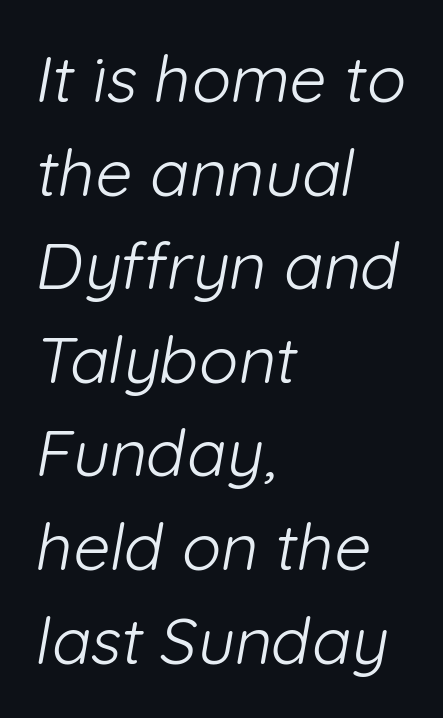
{"serif": "no", "bold": "no", "weight": "light", "width": "normal", "stroke_contrast": "low", "x_height": "medium", "monospaced": "no", "underline": "no", "align": "left", "line_spacing": "normal", "line_spacing_ratio": 1.44, "letter_spacing": "normal", "letter_spacing_em": 0.0, "glyph_px": 65}
